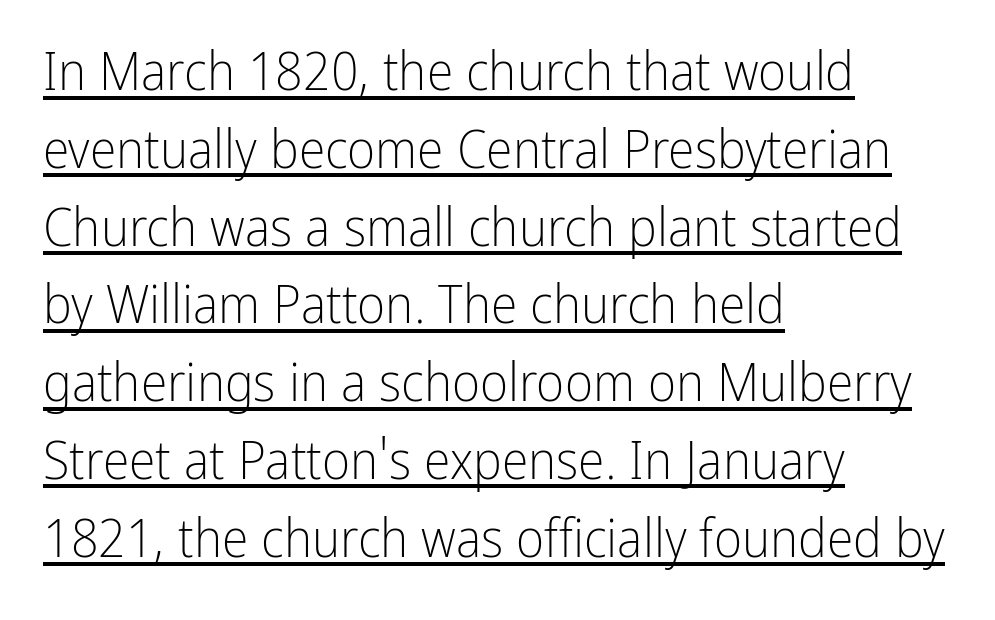
The image shows 54 px light, condensed sans-serif type, upright; set left-aligned, normal line spacing (1.44x), normal letter spacing, underlined; low stroke contrast and a medium x-height.
